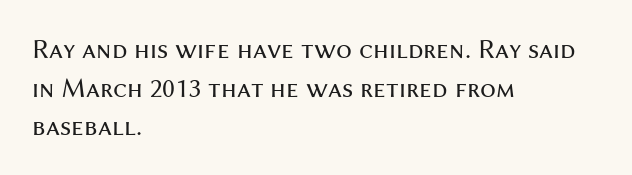
Unmarked baselines from the first word to the last. Honestly, the row spacing looks completely unremarkable. This sample has the flowing, uneven cadence of proportional lettering. This sample is left-justified, so line endings fall wherever the words run out. Observe the ordinary spacing: letters are neighbours, not strangers.
